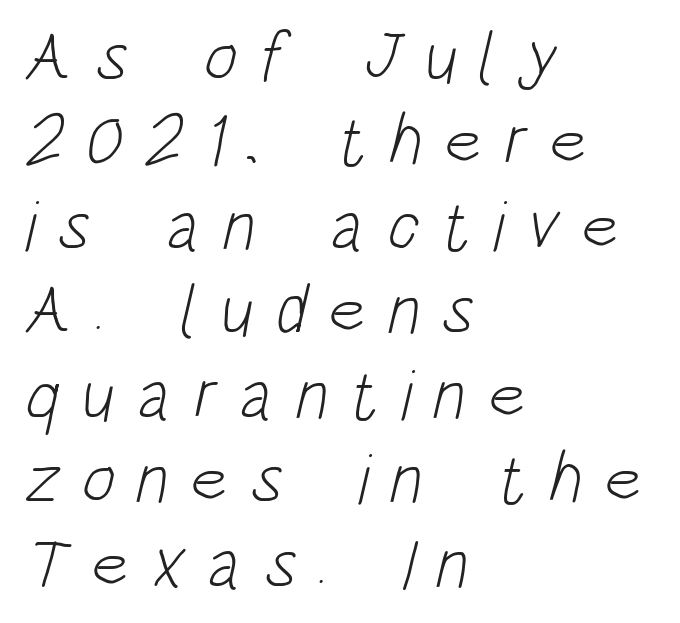
The image shows 71 px light, condensed sans-serif type; set left-aligned, line spacing 1.19x, unusually wide letter spacing (+0.3 em), not underlined; low stroke contrast and a large x-height.
